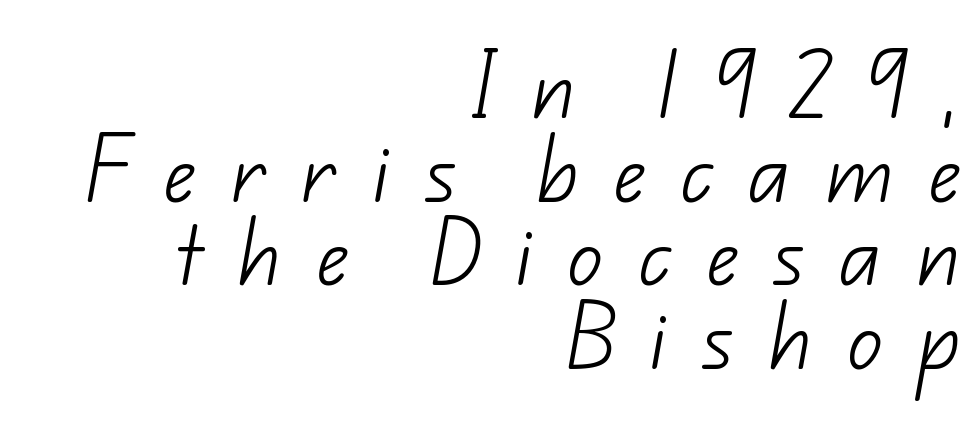
{"serif": "no", "bold": "no", "weight": "light", "width": "normal", "stroke_contrast": "low", "x_height": "small", "monospaced": "no", "underline": "no", "align": "right", "line_spacing_ratio": 1.16, "letter_spacing": "wide", "letter_spacing_em": 0.47, "glyph_px": 72}
